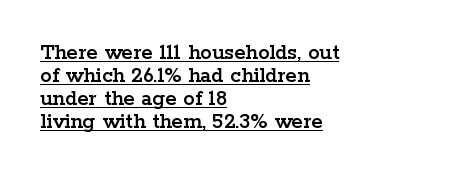
What stands out about the letter spacing? Nothing — it is the standard amount. Successive baselines arrive quickly, one right under another. Posture: vertical. This rendering features underlined lettering.
